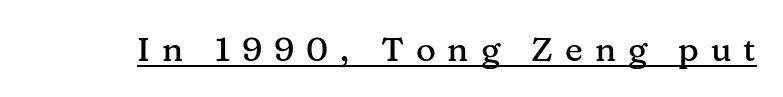
A baseline rule has been typeset under these characters. The face used here is seriffed, in the tradition of book romans. Display-style spreading of the glyphs; the letterfit is very open. Tall strokes in this sample are plumb rather than angled.
